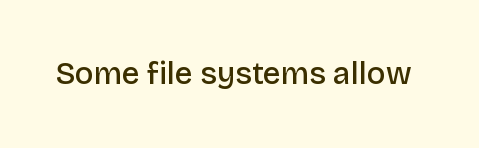
{"serif": "no", "italic": "no", "bold": "semi", "weight": "semibold", "width": "normal", "stroke_contrast": "low", "x_height": "large", "monospaced": "no", "underline": "no", "letter_spacing": "normal", "letter_spacing_em": 0.0, "glyph_px": 31}
